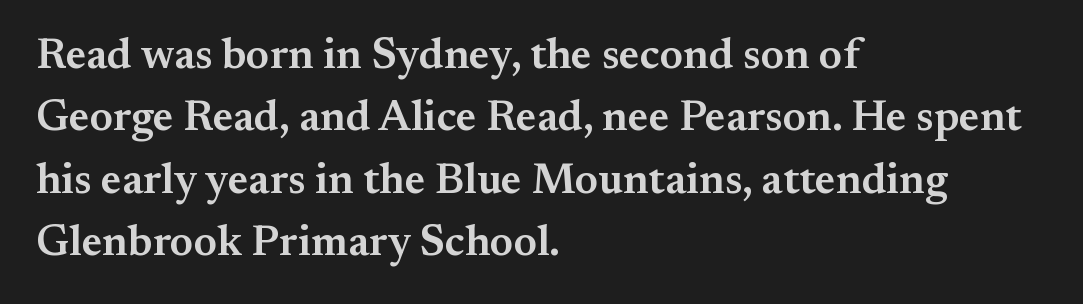
{"serif": "yes", "italic": "no", "bold": "semi", "weight": "semibold", "width": "normal", "stroke_contrast": "medium", "x_height": "small", "monospaced": "no", "underline": "no", "align": "left", "line_spacing": "normal", "line_spacing_ratio": 1.45, "letter_spacing": "normal", "letter_spacing_em": 0.0, "glyph_px": 43}
